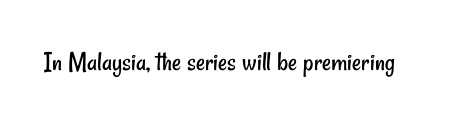
Q: Is the text bold? A: No.
Q: Is the typeface a serif or a sans-serif typeface? A: Sans-serif.
Q: Is the text underlined? A: No.
Q: Is the spacing between letters normal or unusually wide? A: Normal.
Q: Width (condensed, normal, or wide)? A: Condensed.
Q: Stroke contrast? A: Low.
Q: x-height? A: Small.
Q: Monospaced? A: No.
